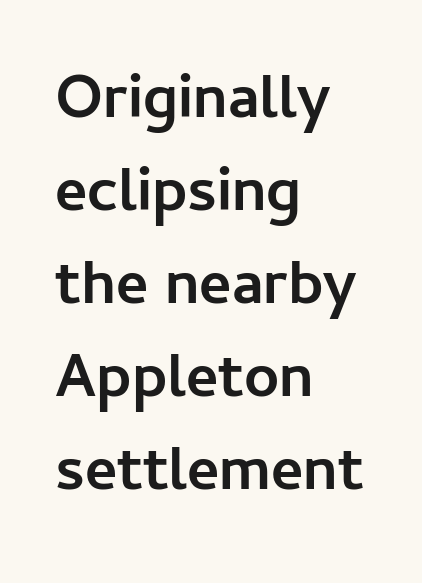
The image shows 62 px semibold sans-serif type, upright; set left-aligned, normal line spacing (1.5x), normal letter spacing, not underlined; low stroke contrast and a medium x-height.
